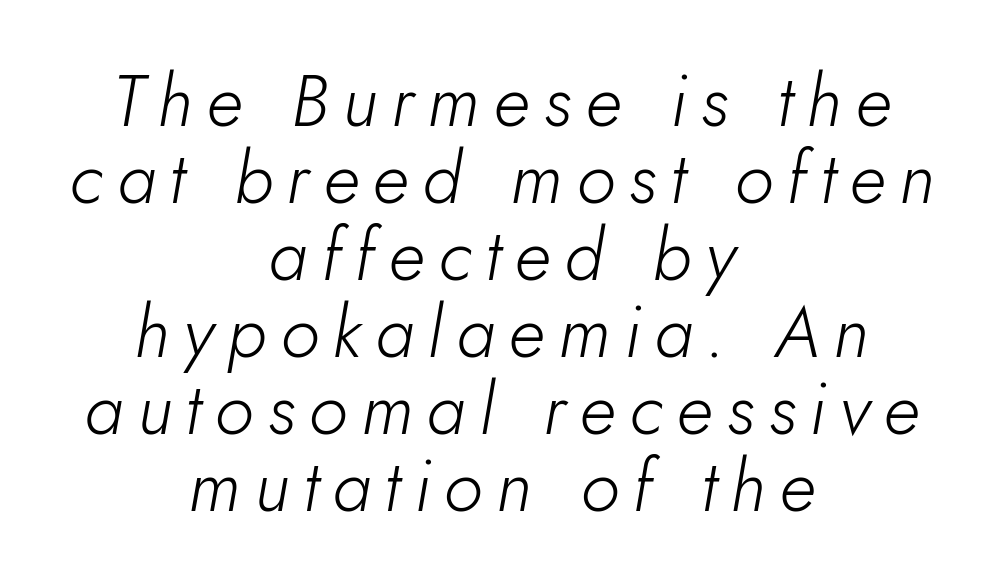
{"italic": "yes", "lean": "right", "slant_degrees": 5, "bold": "no", "weight": "light", "width": "normal", "stroke_contrast": "low", "x_height": "small", "monospaced": "no", "underline": "no", "align": "center", "line_spacing": "tight", "line_spacing_ratio": 1.07, "glyph_px": 72}
